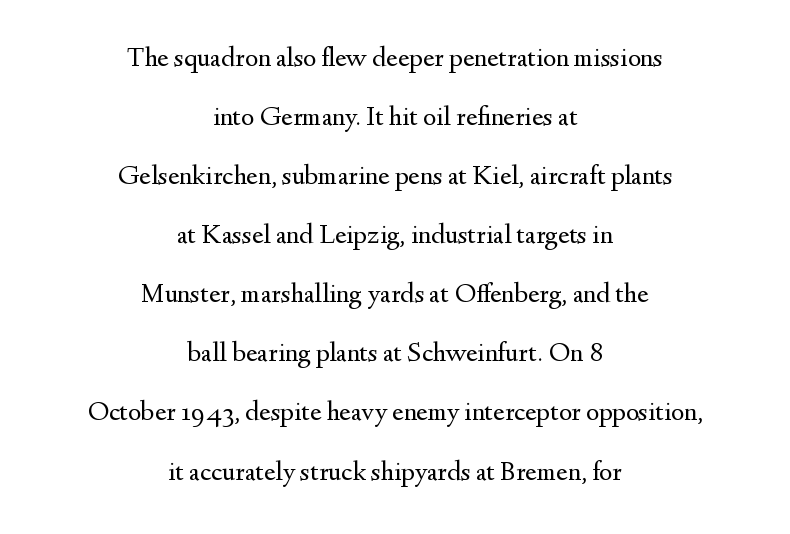
Varying glyph widths throughout — classic text-font behaviour. Notice how the passage keeps no hard edge, just a central spine. Rendered with straight, roman letterforms. This reads as an unemphasized weight, regular at the heaviest. No word sits above an underline.
